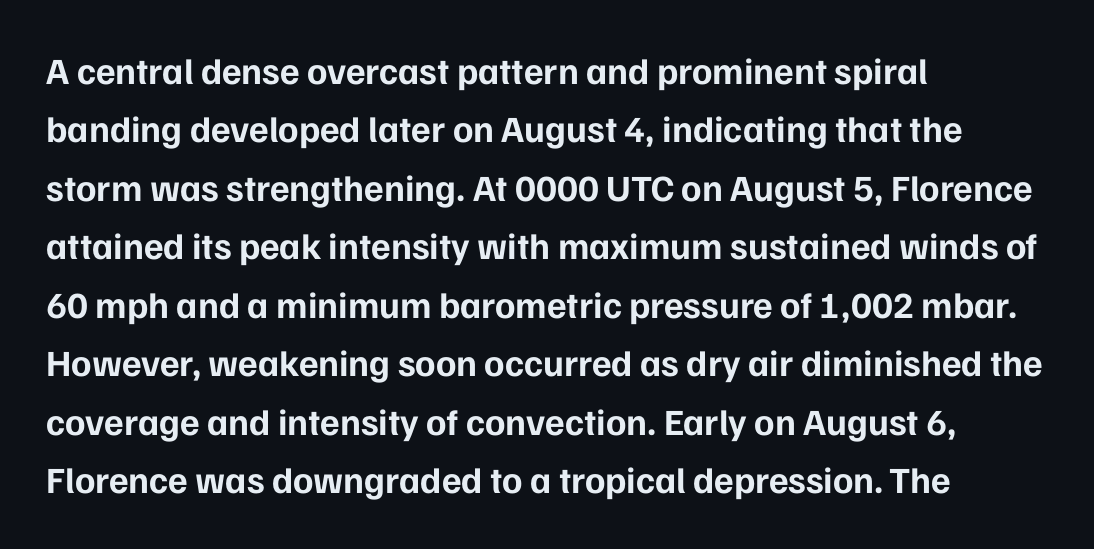
Q: Is the text bold? A: Yes.
Q: Is the text italic (slanted)? A: No, it is upright.
Q: Is the typeface a serif or a sans-serif typeface? A: Sans-serif.
Q: Is the text underlined? A: No.
Q: How is the paragraph aligned? A: Left-aligned.
Q: Is the spacing between letters normal or unusually wide? A: Normal.
Q: Is the spacing between lines tight, normal or loose? A: Normal.
Q: Width (condensed, normal, or wide)? A: Normal.
Q: Stroke contrast? A: Low.
Q: x-height? A: Medium.
Q: Monospaced? A: No.
